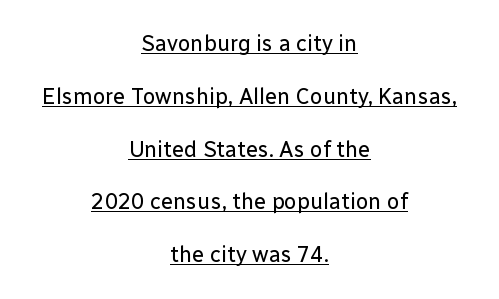
A great deal of white space separates one row of letters from the next. The face used here is rendered with its standard letterfit. The passage shown is underscored from start to finish. Notice how the passage keeps no hard edge, just a central spine. The letters look calm and open, with moderate or lighter stems. In terms of posture, this sample is upright.
